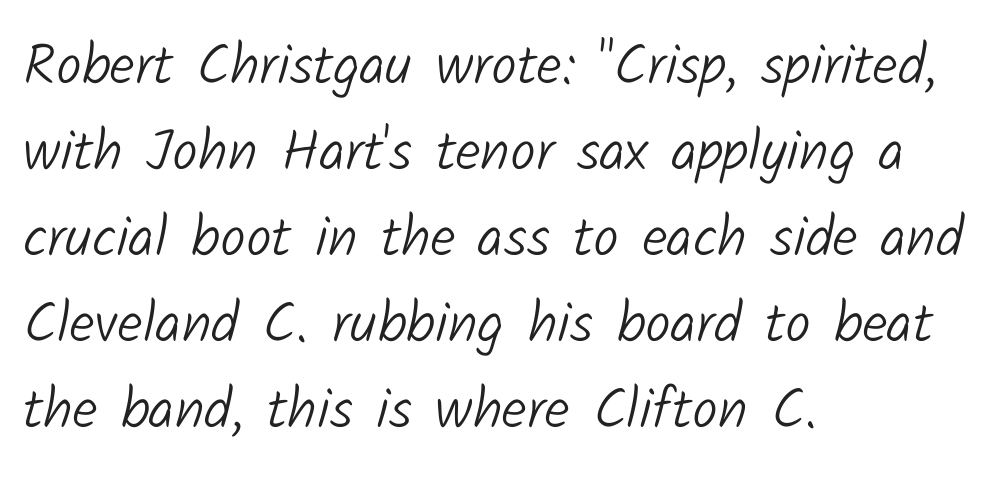
The image shows 57 px light sans-serif type; set left-aligned, normal line spacing (1.51x), normal letter spacing, not underlined; low stroke contrast and a medium x-height.
